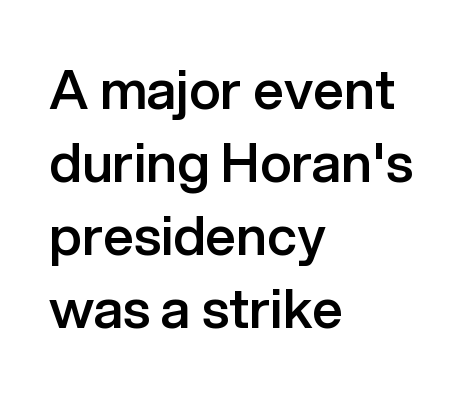
{"serif": "no", "italic": "no", "bold": "semi", "weight": "semibold", "width": "normal", "stroke_contrast": "low", "x_height": "medium", "monospaced": "no", "underline": "no", "align": "left", "line_spacing": "normal", "line_spacing_ratio": 1.35, "letter_spacing": "normal", "letter_spacing_em": 0.0, "glyph_px": 54}
